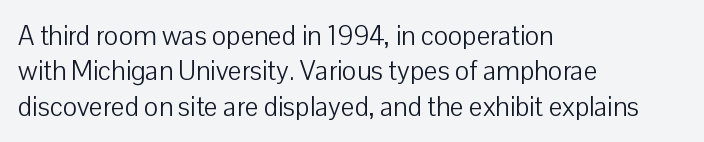
Line beginnings align vertically; line endings do not. The typography opts for an upright posture over an oblique one. Baseline-to-baseline distance is the conventional proportion of letter height. The characters are drawn with everyday or finer stroke widths. Here the glyphs are tracked normally, forming tight word shapes.
